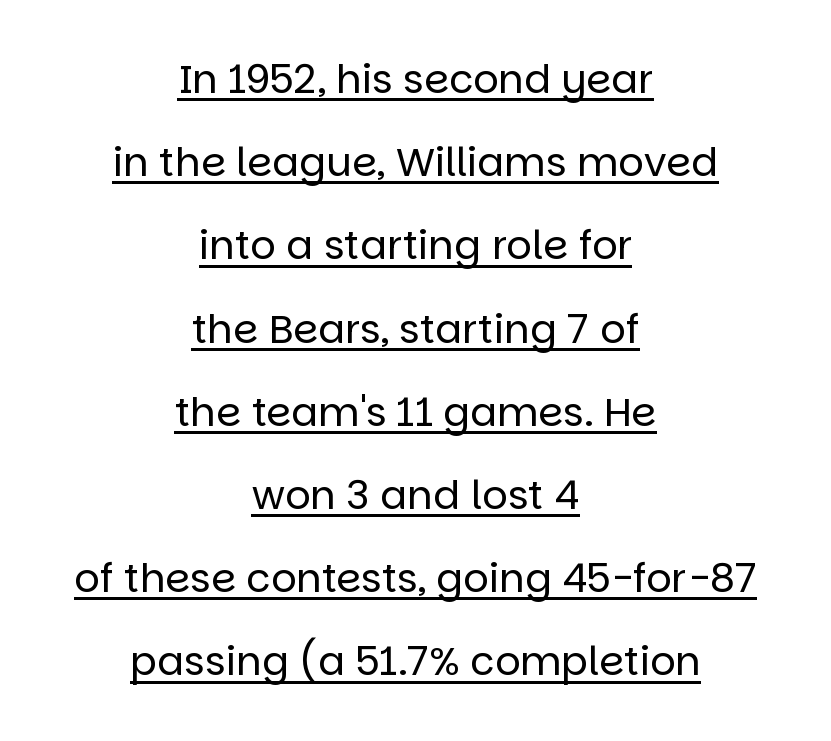
The image shows 40 px regular-weight sans-serif type, upright; set centered, loose line spacing (2.08x), normal letter spacing, underlined; low stroke contrast and a large x-height.
